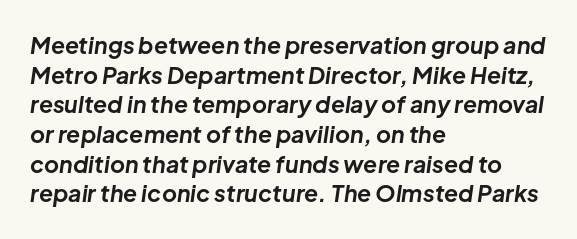
Q: Is the text bold? A: Yes.
Q: Is the text italic (slanted)? A: Yes, it leans right by about 8 degrees.
Q: Is the text underlined? A: No.
Q: How is the paragraph aligned? A: Left-aligned.
Q: Is the spacing between letters normal or unusually wide? A: Normal.
Q: Is the spacing between lines tight, normal or loose? A: Normal.
